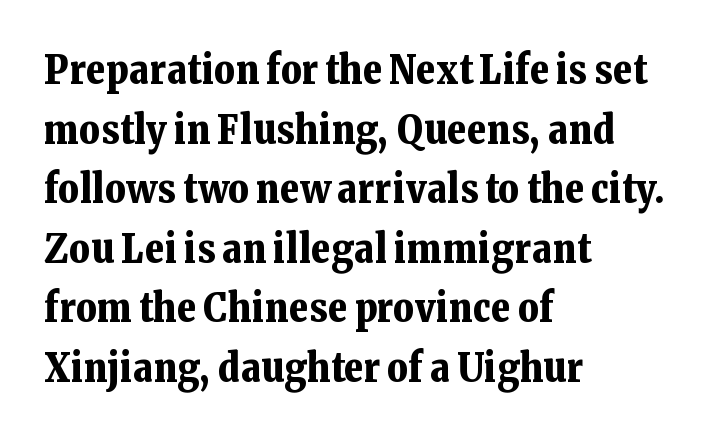
The image shows 40 px bold serif type, upright; set left-aligned, normal line spacing (1.49x), normal letter spacing, not underlined; low stroke contrast and a medium x-height.
